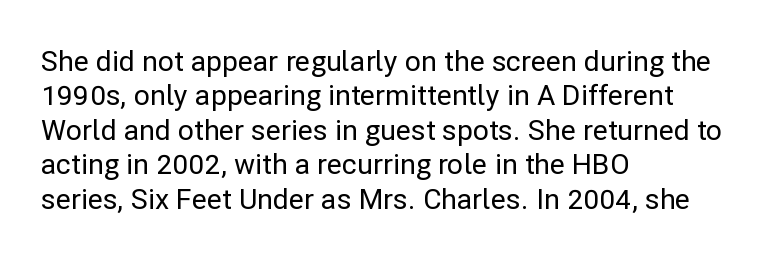
Q: Is the text italic (slanted)? A: No, it is upright.
Q: Is the typeface a serif or a sans-serif typeface? A: Sans-serif.
Q: Is the text underlined? A: No.
Q: How is the paragraph aligned? A: Left-aligned.
Q: Is the spacing between letters normal or unusually wide? A: Normal.
Q: Width (condensed, normal, or wide)? A: Normal.
Q: Stroke contrast? A: Low.
Q: x-height? A: Medium.
Q: Monospaced? A: No.
